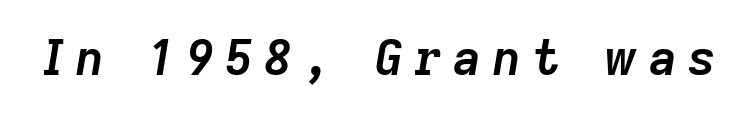
The image shows 48 px semibold type, italic (leaning right); set unusually wide letter spacing (+0.24 em), not underlined; low stroke contrast and a medium x-height.
